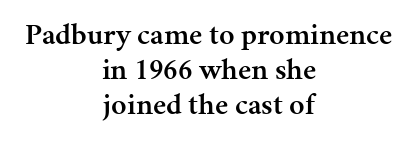
Q: Is the text bold? A: Semi-bold.
Q: Is the text italic (slanted)? A: No, it is upright.
Q: Is the typeface a serif or a sans-serif typeface? A: Serif.
Q: Is the text underlined? A: No.
Q: How is the paragraph aligned? A: Centered.
Q: Is the spacing between letters normal or unusually wide? A: Normal.
Q: Width (condensed, normal, or wide)? A: Normal.
Q: Stroke contrast? A: Medium.
Q: x-height? A: Medium.
Q: Monospaced? A: No.
